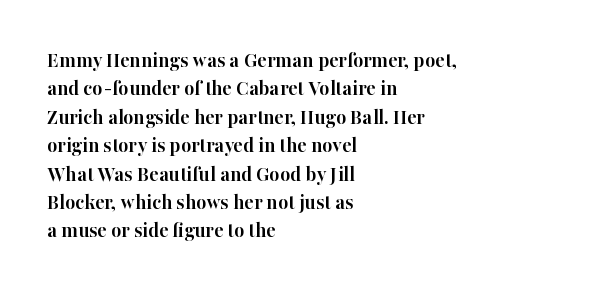
This is the regular roman posture of the typeface. The lines in this sample share a left origin and differ only in where they stop. Standard letterfit; no display-style spreading of the glyphs. Heavy-handed strokes throughout: this text is bold. The space directly below the letters is spotless.
